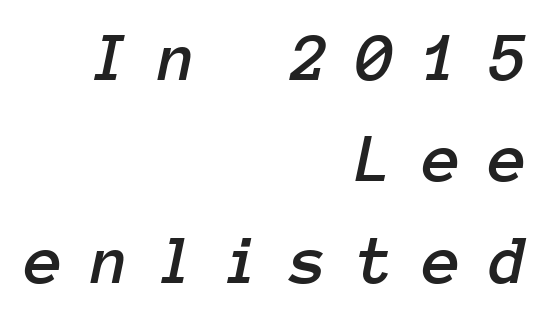
The image shows 70 px text type, italic (leaning right), monospaced; set right-aligned, normal line spacing (1.45x), unusually wide letter spacing (+0.4 em), not underlined; low stroke contrast and a medium x-height.
